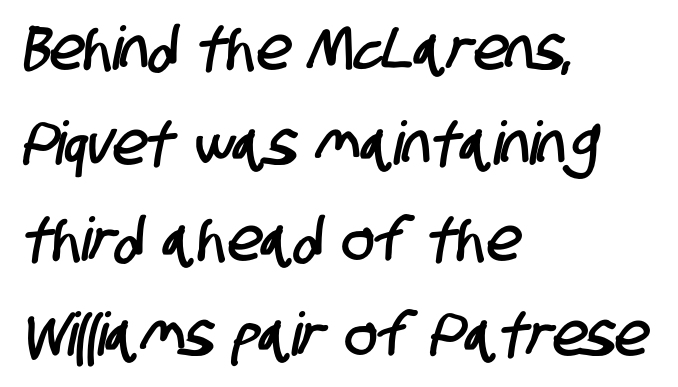
{"serif": "no", "width": "condensed", "stroke_contrast": "low", "x_height": "large", "monospaced": "no", "underline": "no", "align": "left", "line_spacing": "normal", "line_spacing_ratio": 1.59, "letter_spacing": "normal", "letter_spacing_em": 0.0, "glyph_px": 60}
